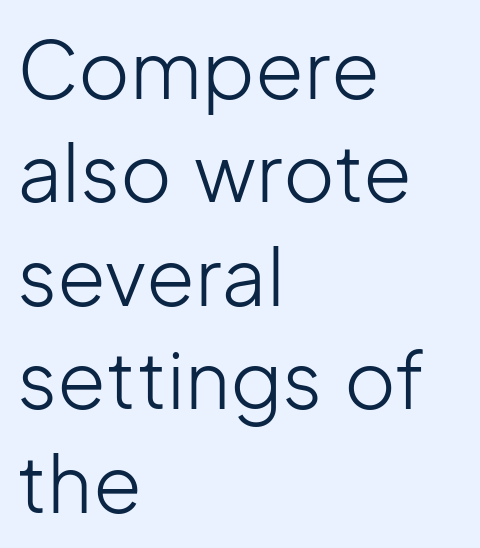
{"serif": "no", "italic": "no", "bold": "no", "weight": "light", "width": "normal", "stroke_contrast": "low", "x_height": "medium", "monospaced": "no", "underline": "no", "align": "left", "line_spacing": "normal", "line_spacing_ratio": 1.31, "letter_spacing": "normal", "letter_spacing_em": 0.0, "glyph_px": 79}
